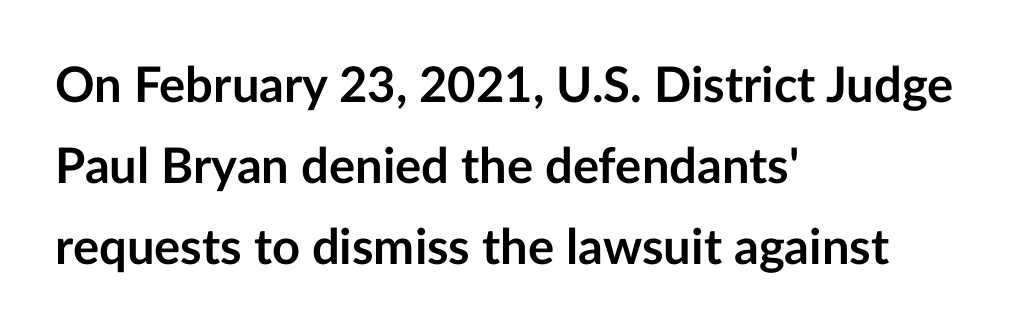
The image shows 49 px semibold sans-serif type, upright; set left-aligned, normal line spacing (1.65x), normal letter spacing, not underlined; low stroke contrast and a medium x-height.
